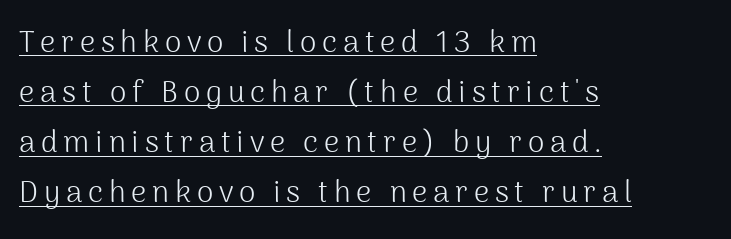
The image shows 30 px light sans-serif type, upright; set left-aligned, normal line spacing (1.67x), underlined; medium stroke contrast and a medium x-height.
